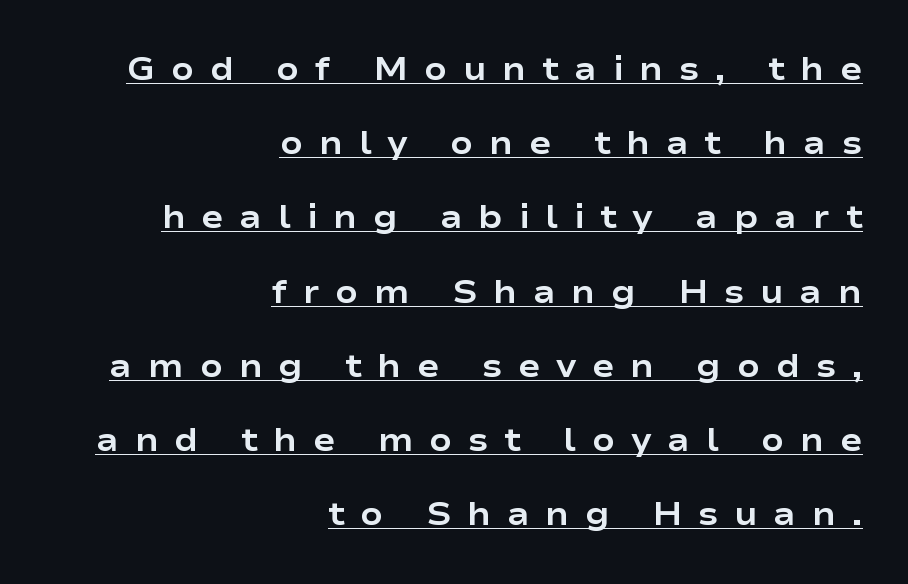
Q: Is the text bold? A: Yes.
Q: Is the text italic (slanted)? A: No, it is upright.
Q: Is the typeface a serif or a sans-serif typeface? A: Sans-serif.
Q: Is the text underlined? A: Yes.
Q: How is the paragraph aligned? A: Right-aligned.
Q: Is the spacing between letters normal or unusually wide? A: Unusually wide.
Q: Is the spacing between lines tight, normal or loose? A: Loose.
Q: Width (condensed, normal, or wide)? A: Wide.
Q: Stroke contrast? A: Low.
Q: x-height? A: Medium.
Q: Monospaced? A: No.
